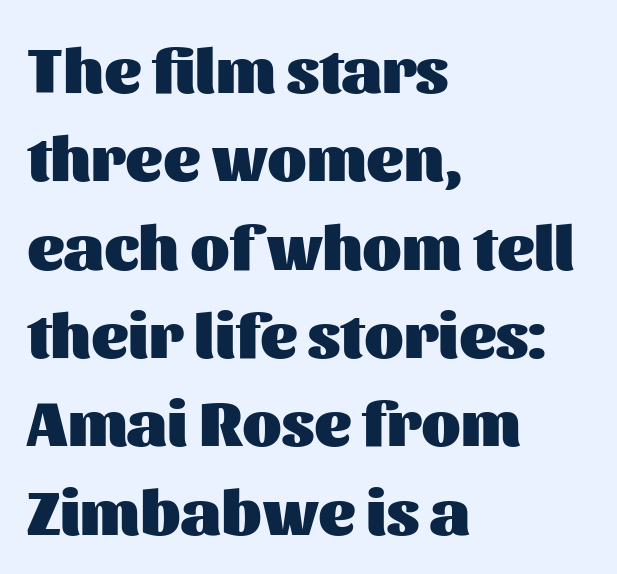
Q: Is the text bold? A: Yes.
Q: Is the text italic (slanted)? A: No, it is upright.
Q: Is the typeface a serif or a sans-serif typeface? A: Sans-serif.
Q: Is the text underlined? A: No.
Q: How is the paragraph aligned? A: Left-aligned.
Q: Is the spacing between letters normal or unusually wide? A: Normal.
Q: Is the spacing between lines tight, normal or loose? A: Normal.
Q: Width (condensed, normal, or wide)? A: Normal.
Q: Stroke contrast? A: Medium.
Q: x-height? A: Medium.
Q: Monospaced? A: No.
